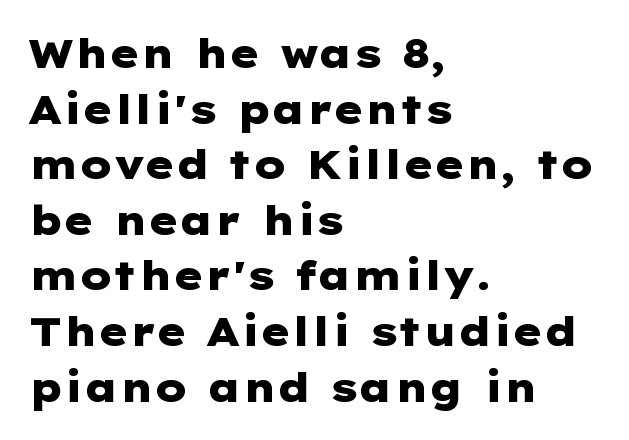
The image shows 40 px heavy, wide sans-serif type, upright; set left-aligned, normal line spacing (1.39x), normal letter spacing, not underlined; low stroke contrast and a medium x-height.
